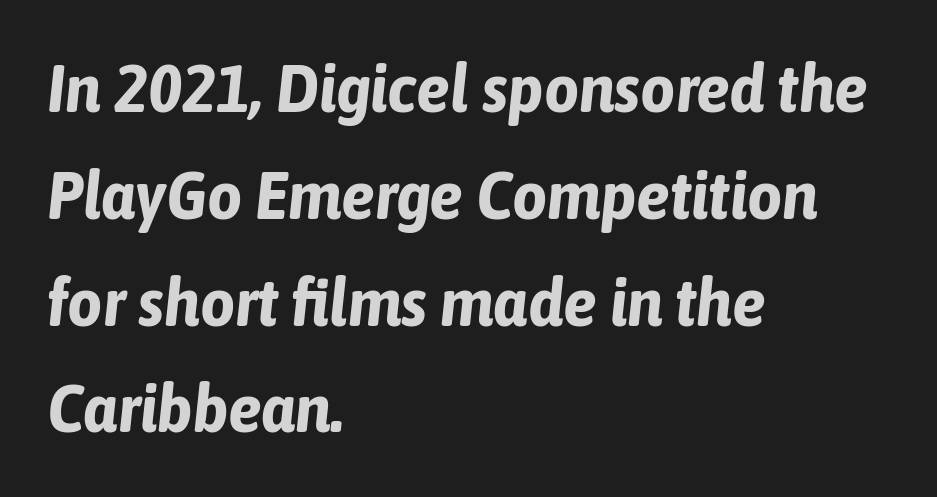
{"italic": "yes", "lean": "right", "slant_degrees": 6, "bold": "yes", "weight": "bold", "width": "condensed", "stroke_contrast": "low", "x_height": "medium", "monospaced": "no", "underline": "no", "align": "left", "line_spacing": "normal", "line_spacing_ratio": 1.57, "letter_spacing": "normal", "letter_spacing_em": 0.0, "glyph_px": 68}
